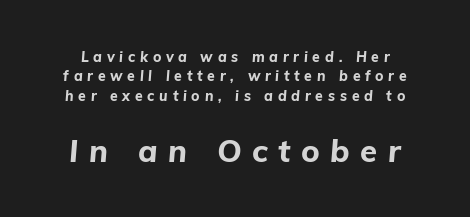
Honestly, the row spacing looks completely unremarkable. Honestly, the letter spacing is so wide it's the main thing you notice. The designer gave the closing block more size than the opening block. Proportional: the letters do not fall into vertical columns. Check under the words: just untouched page.
